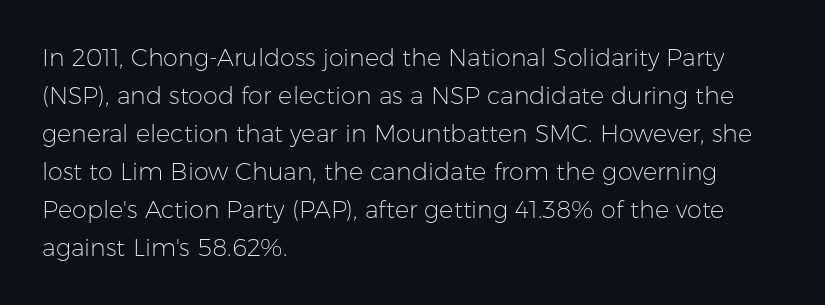
Caption: standard tracking, unaltered. How would I describe the line gaps? Plain and ordinary. Notice how the stems are strictly vertical — no italics here. The typeface has the unassuming heft of standard copy or less. The lines are quadded left.
